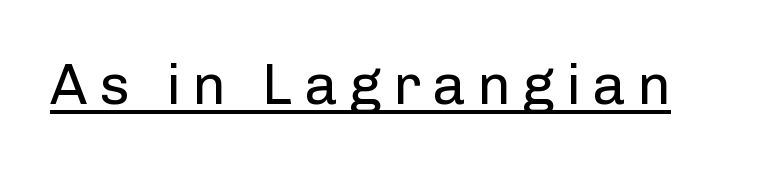
The image shows 57 px regular-weight sans-serif type, upright; set unusually wide letter spacing (+0.2 em), underlined; low stroke contrast and a medium x-height.
